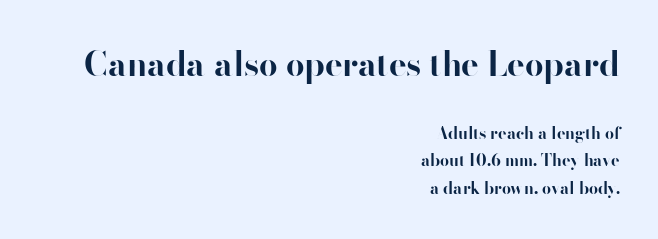
Ascenders rise straight up at ninety degrees. What weight is shown? A full bold with thick strokes. Proportional: the letters do not fall into vertical columns. The characters display no serif detailing; their extremities are plain. A flush-right, rag-left setting is used for this passage. You get the large type first, then a drop to smaller type.
